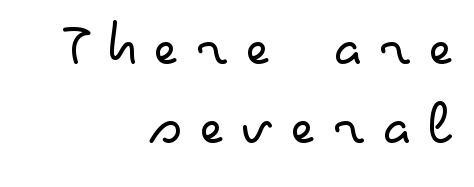
The image shows 66 px light, wide sans-serif type, upright; set right-aligned, line spacing 1.2x, unusually wide letter spacing (+0.24 em), not underlined; low stroke contrast and a small x-height.
